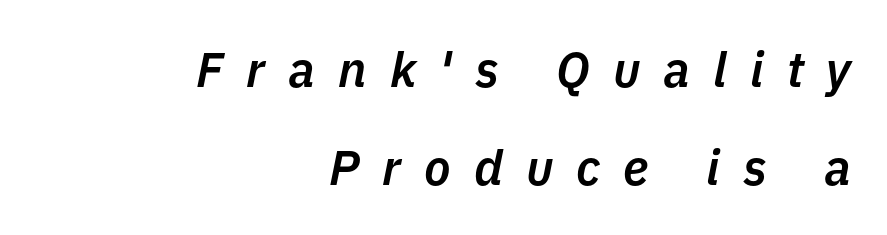
Q: Is the text bold? A: Semi-bold.
Q: Is the text italic (slanted)? A: Yes, it leans right by about 11 degrees.
Q: Is the text underlined? A: No.
Q: How is the paragraph aligned? A: Right-aligned.
Q: Is the spacing between letters normal or unusually wide? A: Unusually wide.
Q: Is the spacing between lines tight, normal or loose? A: Loose.
Q: Width (condensed, normal, or wide)? A: Normal.
Q: Stroke contrast? A: Low.
Q: x-height? A: Medium.
Q: Monospaced? A: No.
